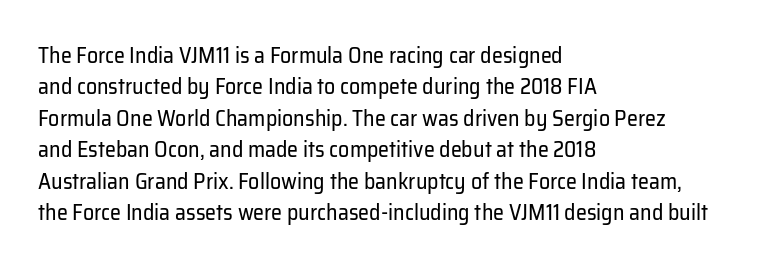
The line-height multiplier appears to be the usual default. The ragged edge is on the right, which tells us the setting is flush left. A typesetter would mark this as roman, not italic. This sample uses plain, unmodified letter spacing. No letter is thick-stroked: the sample isn't bold.
